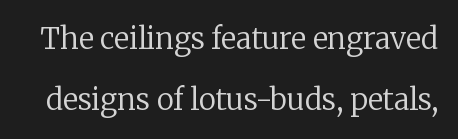
Q: Is the text bold? A: No.
Q: Is the text italic (slanted)? A: No, it is upright.
Q: Is the typeface a serif or a sans-serif typeface? A: Serif.
Q: Is the text underlined? A: No.
Q: Is the spacing between letters normal or unusually wide? A: Normal.
Q: Is the spacing between lines tight, normal or loose? A: Loose.
Q: Width (condensed, normal, or wide)? A: Normal.
Q: Stroke contrast? A: Low.
Q: x-height? A: Medium.
Q: Monospaced? A: No.
